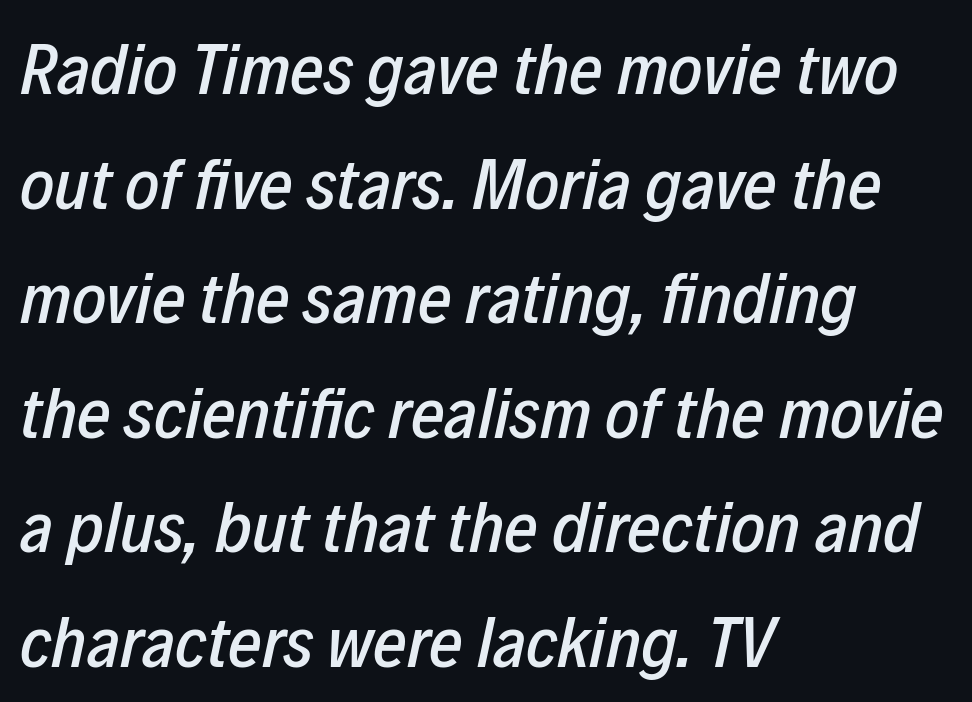
{"italic": "yes", "lean": "right", "slant_degrees": 12, "width": "condensed", "stroke_contrast": "low", "x_height": "medium", "monospaced": "no", "underline": "no", "align": "left", "line_spacing": "normal", "line_spacing_ratio": 1.57, "letter_spacing": "normal", "letter_spacing_em": 0.0, "glyph_px": 73}
